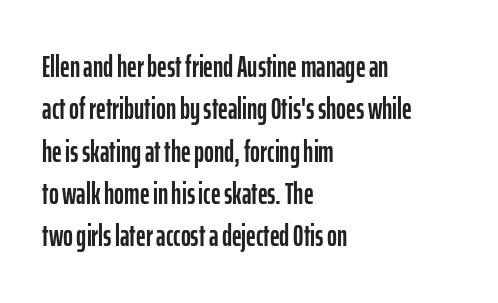
The image shows 30 px condensed sans-serif type, upright; set left-aligned, normal line spacing (1.41x), normal letter spacing, not underlined; low stroke contrast and a medium x-height.
